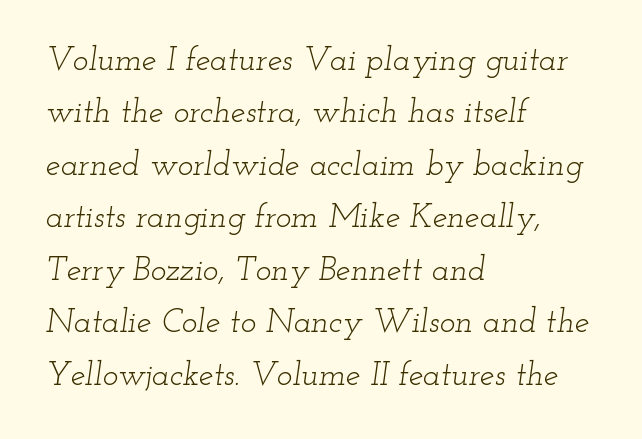
The passage shown is typed in a proportional face where columns would drift. This is oblique type, the kind used for emphasis or titles. The zone under the glyphs is completely vacant. Left-aligned paragraph, ragged on the right. Observe the serifs anchoring each vertical stroke in this sample.
